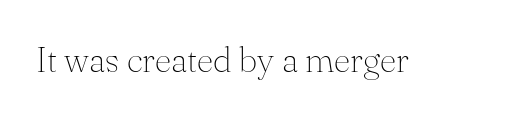
The letters stand upright; this is a roman face. The face used here is rendered with its standard letterfit. These lines are rendered in a variable-pitch font. What kind of face is this? One with serifs. Check under the words: just untouched page. Stem width sits at or under what a default text font uses.
